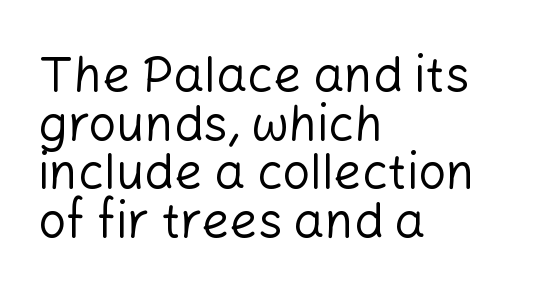
Q: Is the text bold? A: No.
Q: Is the text italic (slanted)? A: No, it is upright.
Q: Is the typeface a serif or a sans-serif typeface? A: Sans-serif.
Q: Is the text underlined? A: No.
Q: How is the paragraph aligned? A: Left-aligned.
Q: Is the spacing between letters normal or unusually wide? A: Normal.
Q: Is the spacing between lines tight, normal or loose? A: Tight.
Q: Width (condensed, normal, or wide)? A: Normal.
Q: Stroke contrast? A: Low.
Q: x-height? A: Medium.
Q: Monospaced? A: No.
